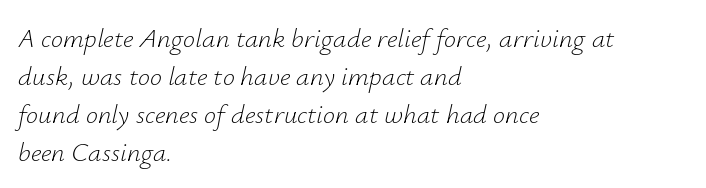
The image shows 27 px text type, italic (leaning right); set left-aligned, normal line spacing (1.41x), normal letter spacing, not underlined.
